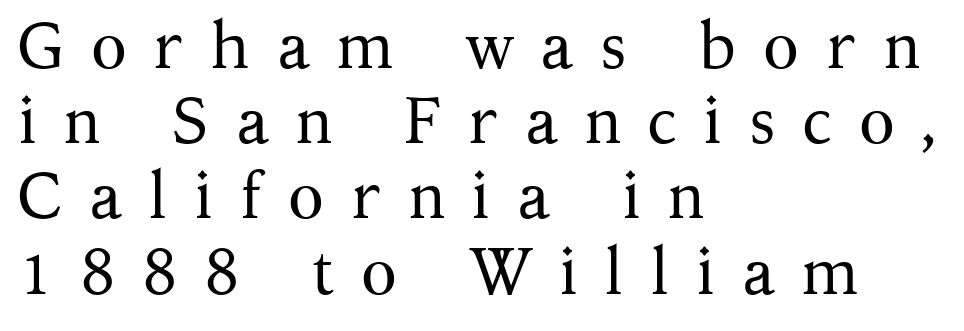
Nope, not italic — everything's standing straight. The text block is weighted toward the left margin, trailing off unevenly rightward. The text was rendered using a seriffed face with decorative stroke endings. The rendering uses a small line-height, squeezing the rows. This rendering widens character spacing well past its baseline value. Character widths vary here, with narrow letters taking less room than wide ones.
